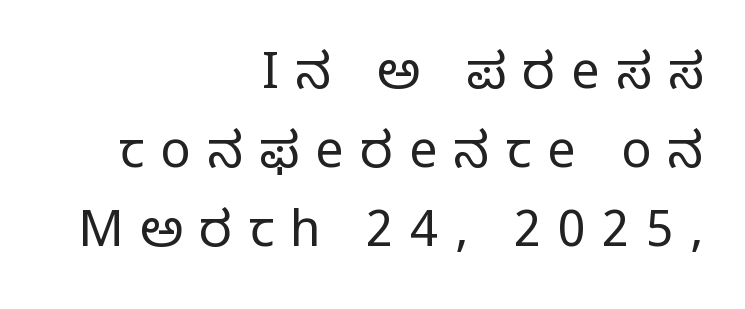
{"serif": "yes", "italic": "no", "bold": "no", "weight": "regular", "width": "normal", "stroke_contrast": "low", "x_height": "large", "monospaced": "no", "underline": "no", "align": "right", "line_spacing": "normal", "line_spacing_ratio": 1.58, "letter_spacing": "wide", "letter_spacing_em": 0.33, "glyph_px": 50}
